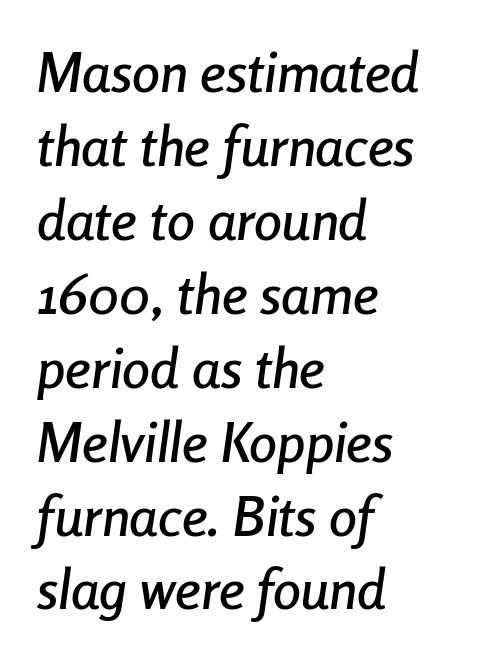
The image shows 56 px condensed type, italic (leaning right); set left-aligned, normal line spacing (1.32x), normal letter spacing, not underlined; low stroke contrast and a medium x-height.
